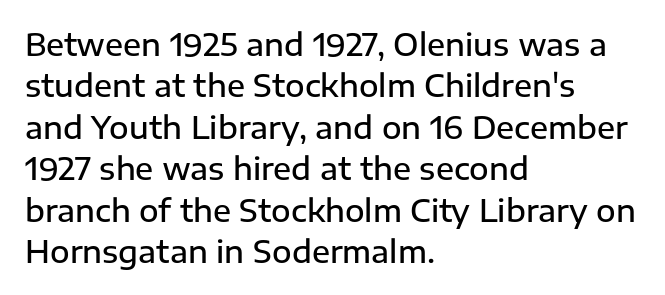
The words here are not underlined. Is the block centered? No — it sits flush against the left margin. This sample keeps an unexceptional amount of space between lines. Vertical strokes here are truly vertical.
